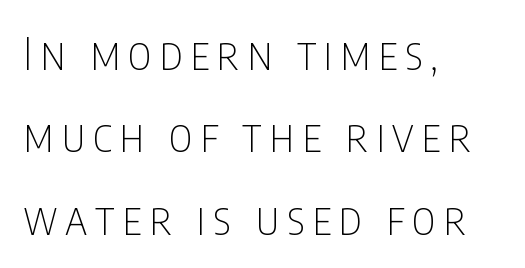
The image shows 45 px thin, condensed sans-serif type, upright; set left-aligned, line spacing 1.83x, not underlined; low stroke contrast and a large x-height.
